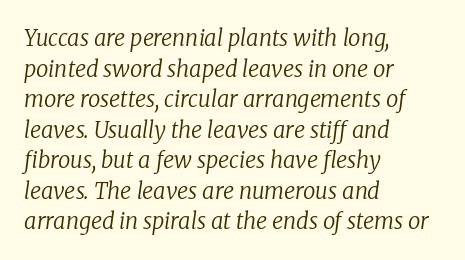
{"italic": "yes", "lean": "right", "slant_degrees": 8, "bold": "no", "underline": "no", "align": "left", "line_spacing": "normal", "line_spacing_ratio": 1.39, "letter_spacing": "normal", "letter_spacing_em": 0.0, "glyph_px": 22}
